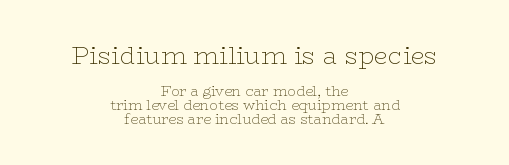
{"italic": "no", "bold": "no", "underline": "no", "align": "center", "line_spacing": "tight", "line_spacing_ratio": 1.0, "letter_spacing": "normal", "letter_spacing_em": 0.0, "larger_block": "first", "size_ratio": 1.79, "glyph_px": 25}
